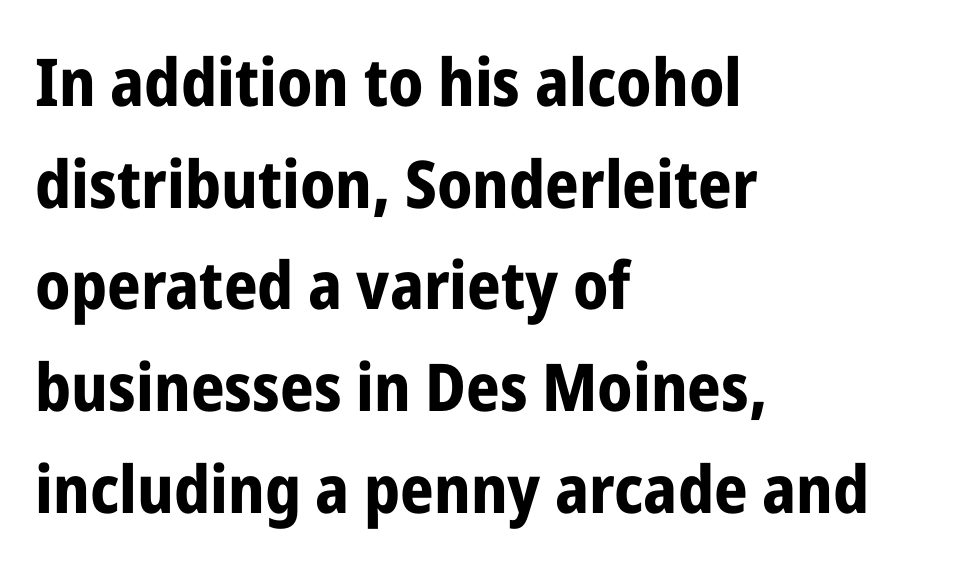
Q: Is the text bold? A: Yes.
Q: Is the text italic (slanted)? A: No, it is upright.
Q: Is the typeface a serif or a sans-serif typeface? A: Sans-serif.
Q: Is the text underlined? A: No.
Q: How is the paragraph aligned? A: Left-aligned.
Q: Is the spacing between letters normal or unusually wide? A: Normal.
Q: Is the spacing between lines tight, normal or loose? A: Normal.
Q: Width (condensed, normal, or wide)? A: Condensed.
Q: Stroke contrast? A: Low.
Q: x-height? A: Medium.
Q: Monospaced? A: No.
